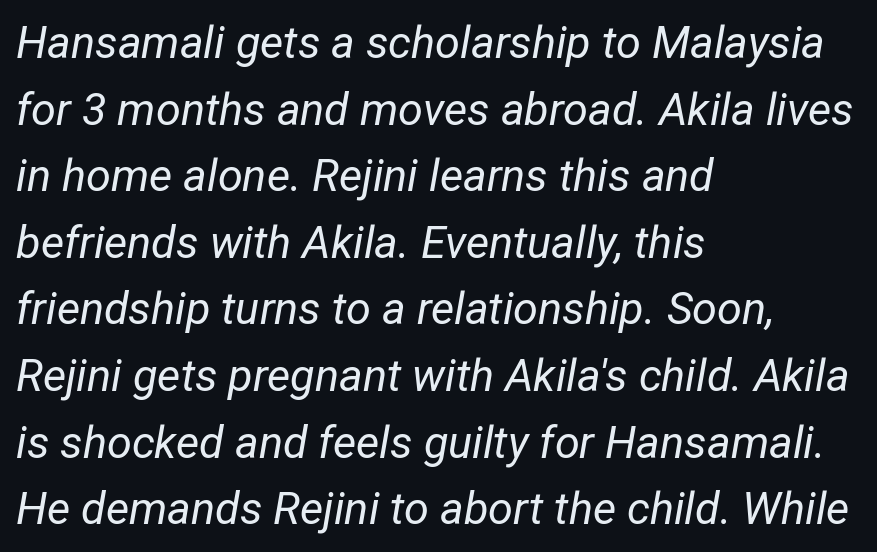
{"italic": "yes", "lean": "right", "slant_degrees": 12, "bold": "no", "weight": "regular", "width": "condensed", "stroke_contrast": "low", "x_height": "medium", "monospaced": "no", "underline": "no", "align": "left", "line_spacing": "normal", "line_spacing_ratio": 1.48, "letter_spacing": "normal", "letter_spacing_em": 0.0, "glyph_px": 45}
